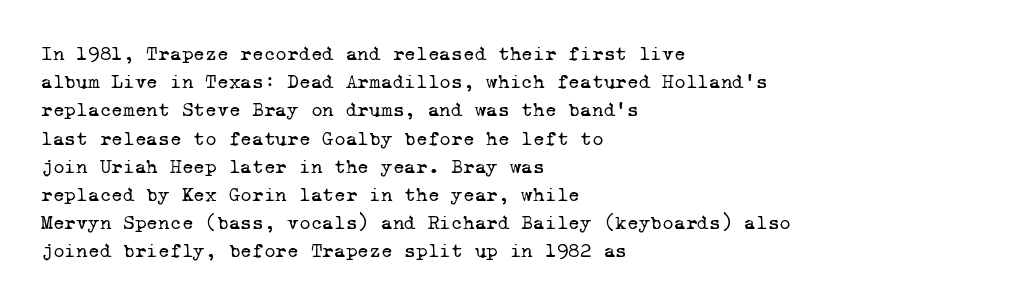
The image shows 20 px text type; set left-aligned, normal line spacing (1.41x), normal letter spacing, not underlined.
